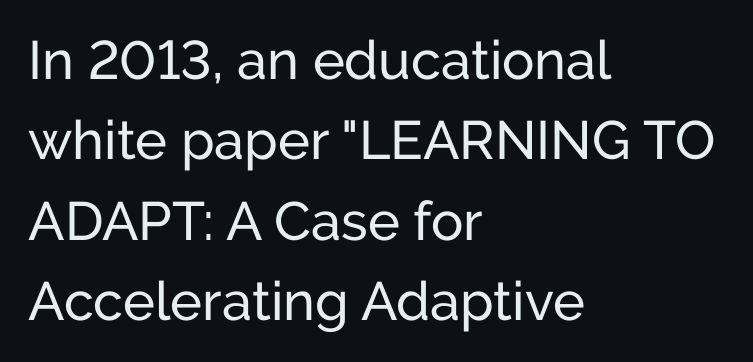
{"serif": "no", "italic": "no", "bold": "no", "weight": "regular", "width": "normal", "stroke_contrast": "low", "x_height": "medium", "monospaced": "no", "underline": "no", "align": "left", "line_spacing": "normal", "line_spacing_ratio": 1.49, "letter_spacing": "normal", "letter_spacing_em": 0.0, "glyph_px": 54}
